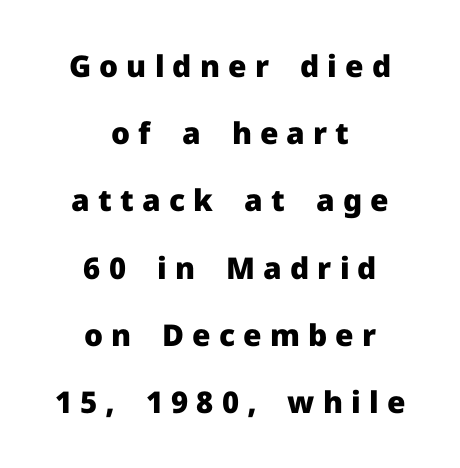
The area under the type is left untouched. Emphasis by weight is at full strength: bold. Caption: multi-line text, centered on the measure. This sample uses expanded letter spacing, leaving extra air between glyphs. Nothing sits at the stroke ends, so this counts as sans-serif. Note the varied advance widths — an 'i' is clearly narrower than an 'm'.
